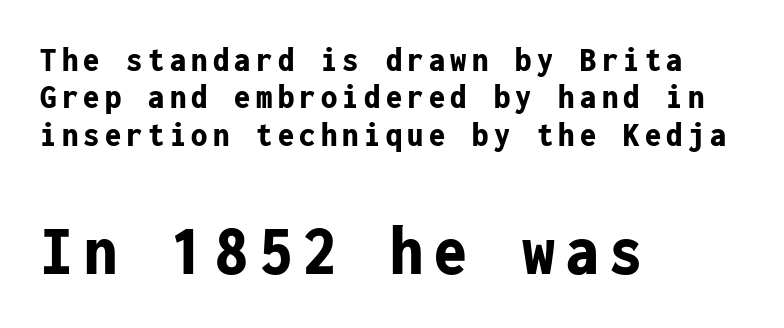
The glyphs have the mass of a bold cut. Leading: reduced. Between these two stacked blocks, the lower one wins on size. The typeface chosen for these lines omits serifs. Think of a typewriter: that constant character pitch is what you see here.
